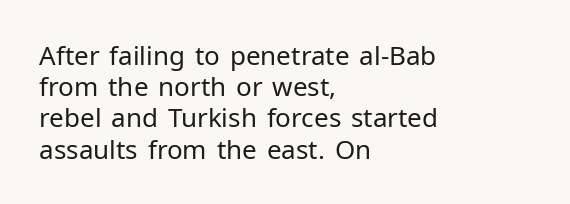
Q: Is the text bold? A: No.
Q: Is the text italic (slanted)? A: No, it is upright.
Q: Is the text underlined? A: No.
Q: How is the paragraph aligned? A: Left-aligned.
Q: Is the spacing between letters normal or unusually wide? A: Normal.
